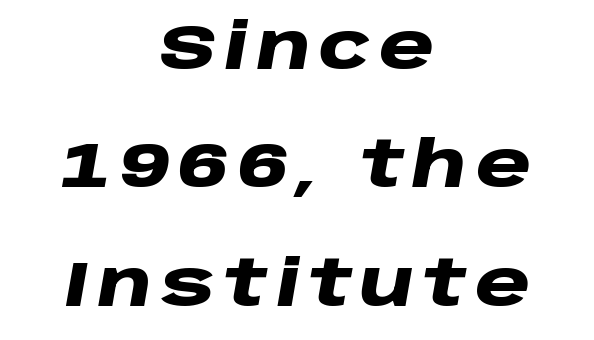
The image shows 63 px heavy, wide type, italic (leaning right); set centered, line spacing 1.88x, not underlined; low stroke contrast and a large x-height.
